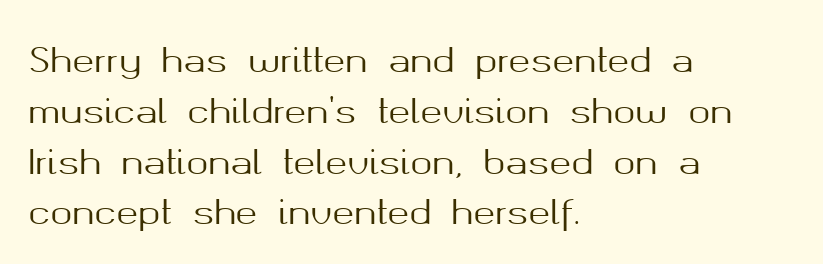
Q: Is the text italic (slanted)? A: No, it is upright.
Q: Is the typeface a serif or a sans-serif typeface? A: Sans-serif.
Q: Is the text underlined? A: No.
Q: How is the paragraph aligned? A: Left-aligned.
Q: Is the spacing between letters normal or unusually wide? A: Normal.
Q: Is the spacing between lines tight, normal or loose? A: Normal.
Q: Width (condensed, normal, or wide)? A: Normal.
Q: Stroke contrast? A: Medium.
Q: x-height? A: Medium.
Q: Monospaced? A: No.
